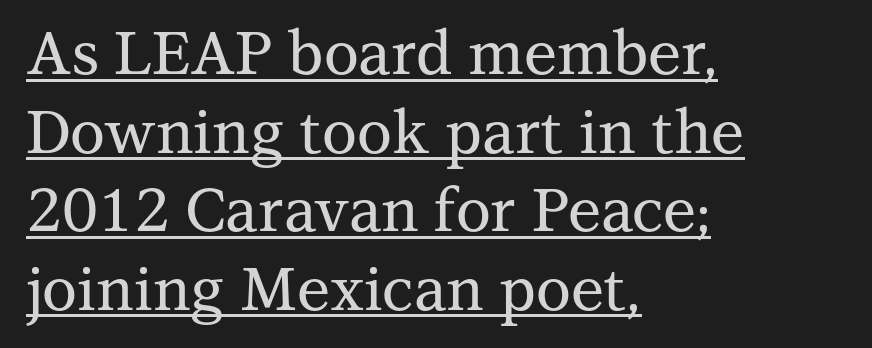
Q: Is the text italic (slanted)? A: No, it is upright.
Q: Is the typeface a serif or a sans-serif typeface? A: Serif.
Q: Is the text underlined? A: Yes.
Q: How is the paragraph aligned? A: Left-aligned.
Q: Is the spacing between letters normal or unusually wide? A: Normal.
Q: Is the spacing between lines tight, normal or loose? A: Normal.
Q: Width (condensed, normal, or wide)? A: Normal.
Q: Stroke contrast? A: Medium.
Q: x-height? A: Medium.
Q: Monospaced? A: No.
